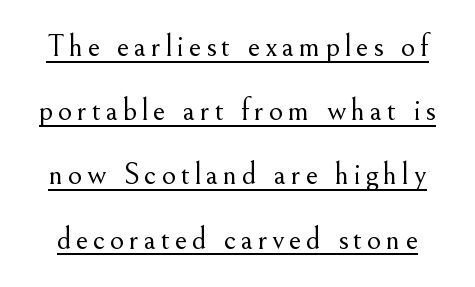
Q: Is the text bold? A: No.
Q: Is the text italic (slanted)? A: No, it is upright.
Q: Is the typeface a serif or a sans-serif typeface? A: Serif.
Q: Is the text underlined? A: Yes.
Q: Is the spacing between lines tight, normal or loose? A: Loose.
Q: Width (condensed, normal, or wide)? A: Normal.
Q: Stroke contrast? A: Medium.
Q: x-height? A: Small.
Q: Monospaced? A: No.
